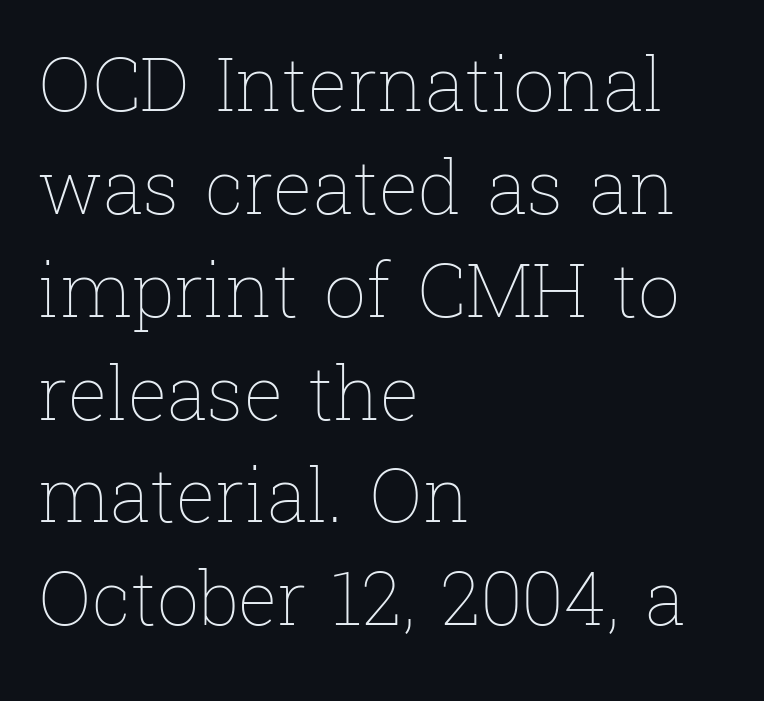
Varying glyph widths throughout — classic text-font behaviour. Caption: face not bold, strokes unweighted. This block has exactly the height ordinary leading produces. One-word summary of the alignment: left. The strip under each line holds only bare page.
